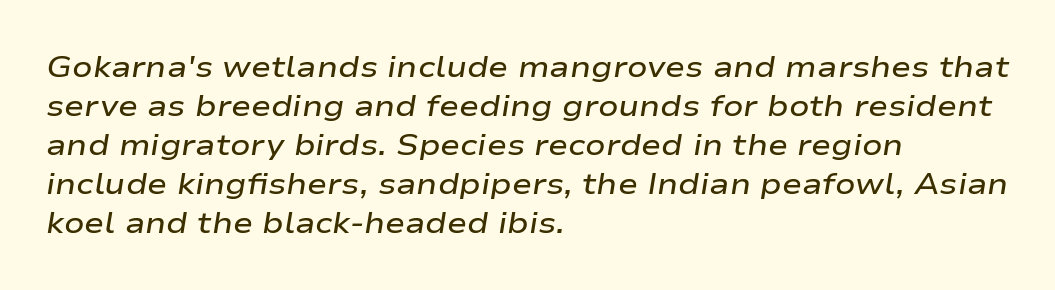
The zone under the glyphs is completely vacant. Compared with a centered layout, this one pins lines to the left instead. The passage shown is typed in a proportional face where columns would drift. Quick note: italic. Leading: standard.
